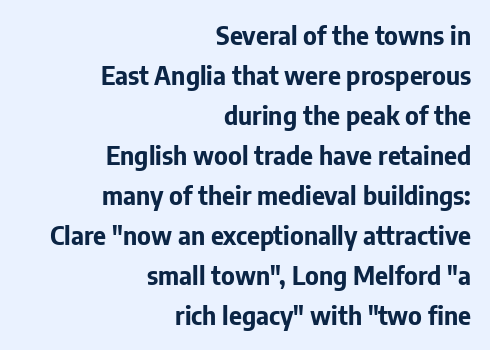
A bare baseline throughout the passage. Leftover space on each line is placed entirely before the opening word. Notice how the stems are strictly vertical — no italics here. The horizontal fit of the characters is conventional and even. These lines sit exactly where default settings would place them.
